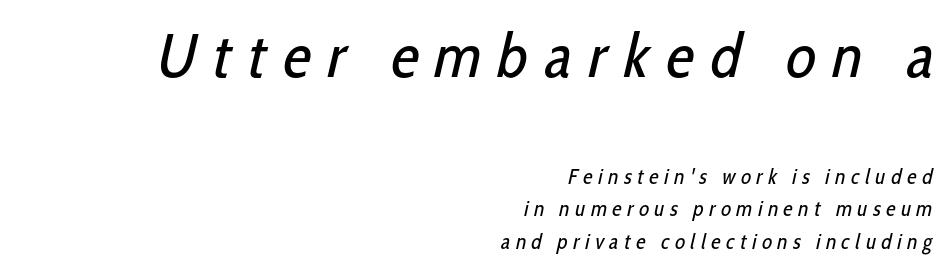
Q: Is the text bold? A: No.
Q: Is the typeface a serif or a sans-serif typeface? A: Sans-serif.
Q: Is the text underlined? A: No.
Q: How is the paragraph aligned? A: Right-aligned.
Q: Is the spacing between letters normal or unusually wide? A: Unusually wide.
Q: Is the spacing between lines tight, normal or loose? A: Normal.
Q: Which block of text is set in a larger size, the first (top) or the second (bottom)? A: The first (top) one.
Q: Width (condensed, normal, or wide)? A: Condensed.
Q: Stroke contrast? A: Low.
Q: x-height? A: Medium.
Q: Monospaced? A: No.
